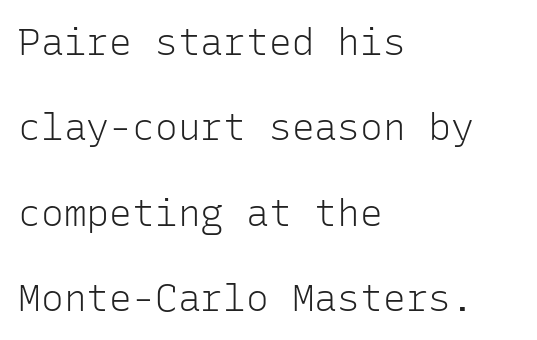
Q: Is the text bold? A: No.
Q: Is the text italic (slanted)? A: No, it is upright.
Q: Is the typeface a serif or a sans-serif typeface? A: Sans-serif.
Q: Is the text underlined? A: No.
Q: How is the paragraph aligned? A: Left-aligned.
Q: Is the spacing between letters normal or unusually wide? A: Normal.
Q: Is the spacing between lines tight, normal or loose? A: Loose.
Q: Width (condensed, normal, or wide)? A: Normal.
Q: Stroke contrast? A: Low.
Q: x-height? A: Medium.
Q: Monospaced? A: Yes.
